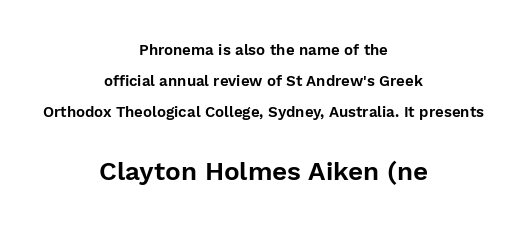
Q: Is the text italic (slanted)? A: No, it is upright.
Q: Is the text underlined? A: No.
Q: How is the paragraph aligned? A: Centered.
Q: Is the spacing between letters normal or unusually wide? A: Normal.
Q: Is the spacing between lines tight, normal or loose? A: Loose.
Q: Which block of text is set in a larger size, the first (top) or the second (bottom)? A: The second (bottom) one.
